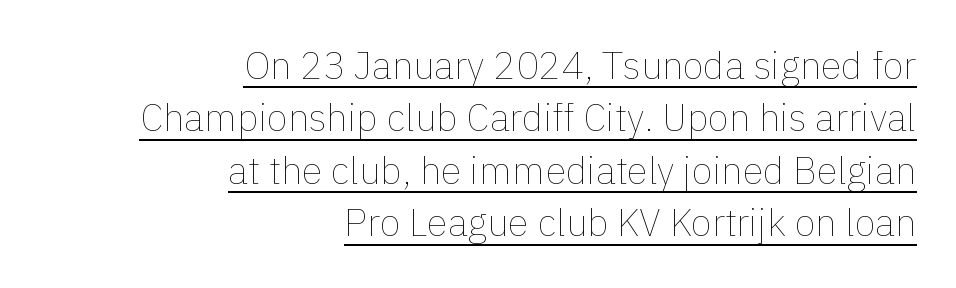
{"italic": "no", "bold": "no", "weight": "thin", "width": "normal", "x_height": "medium", "monospaced": "no", "underline": "yes", "align": "right", "line_spacing": "normal", "line_spacing_ratio": 1.38, "letter_spacing": "normal", "letter_spacing_em": 0.0, "glyph_px": 38}
